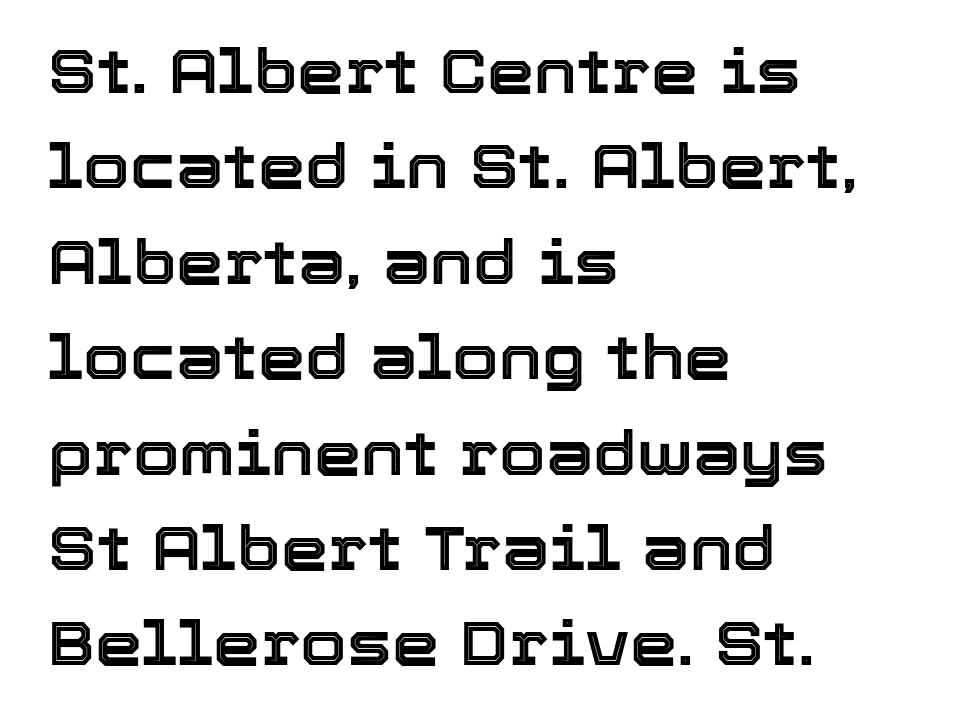
The image shows 60 px text type, upright; set left-aligned, normal line spacing (1.59x), normal letter spacing, not underlined; a medium x-height.
